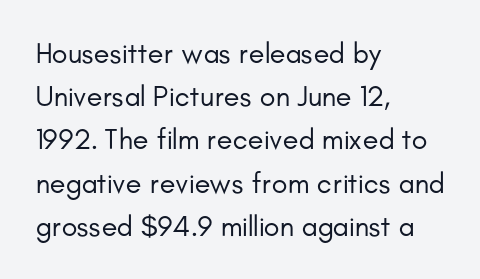
The image shows 29 px regular-weight sans-serif type, upright; set left-aligned, normal line spacing (1.49x), normal letter spacing, not underlined; low stroke contrast and a small x-height.
